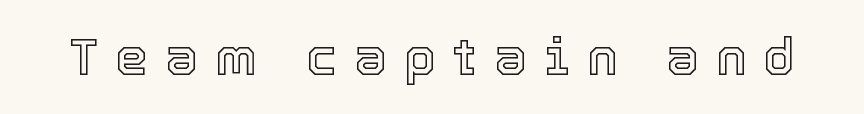
The image shows 52 px text type, upright; set unusually wide letter spacing (+0.33 em), not underlined; a medium x-height.
